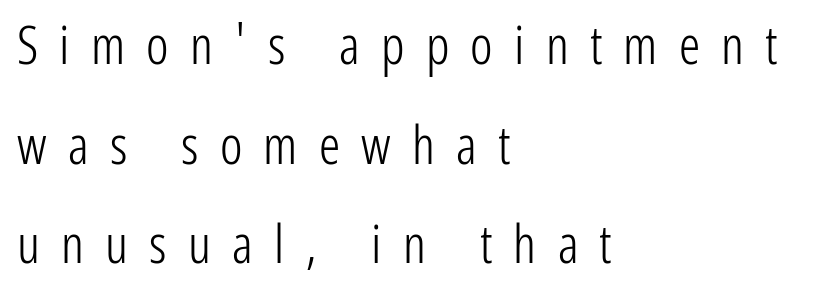
Q: Is the text bold? A: No.
Q: Is the text italic (slanted)? A: No, it is upright.
Q: Is the typeface a serif or a sans-serif typeface? A: Sans-serif.
Q: Is the text underlined? A: No.
Q: How is the paragraph aligned? A: Left-aligned.
Q: Is the spacing between letters normal or unusually wide? A: Unusually wide.
Q: Width (condensed, normal, or wide)? A: Condensed.
Q: Stroke contrast? A: Low.
Q: x-height? A: Medium.
Q: Monospaced? A: No.
